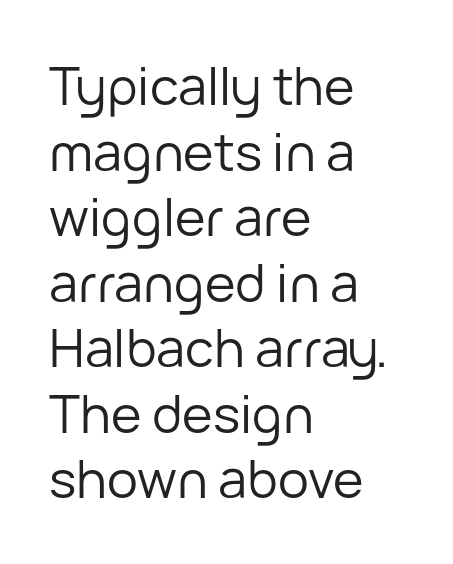
Q: Is the text bold? A: No.
Q: Is the text italic (slanted)? A: No, it is upright.
Q: Is the typeface a serif or a sans-serif typeface? A: Sans-serif.
Q: Is the text underlined? A: No.
Q: How is the paragraph aligned? A: Left-aligned.
Q: Is the spacing between letters normal or unusually wide? A: Normal.
Q: Is the spacing between lines tight, normal or loose? A: Normal.
Q: Width (condensed, normal, or wide)? A: Normal.
Q: Stroke contrast? A: Low.
Q: x-height? A: Medium.
Q: Monospaced? A: No.
